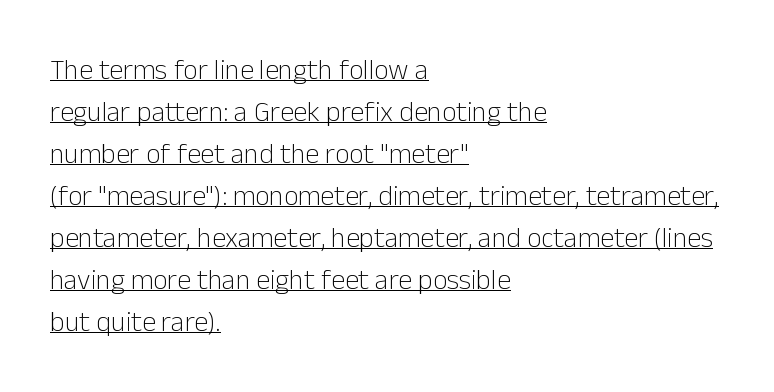
The image shows 28 px light sans-serif type, upright; set left-aligned, normal line spacing (1.5x), normal letter spacing, underlined; low stroke contrast and a medium x-height.
